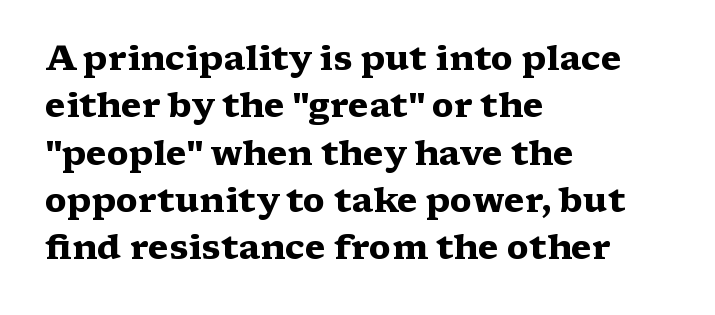
Observe the ordinary spacing: letters are neighbours, not strangers. Typeset ragged right — the left edge is the straight one. This sample has the flowing, uneven cadence of proportional lettering. A roman cut, with each character standing at attention. Does the weight exceed regular? Yes, all the way to bold.
